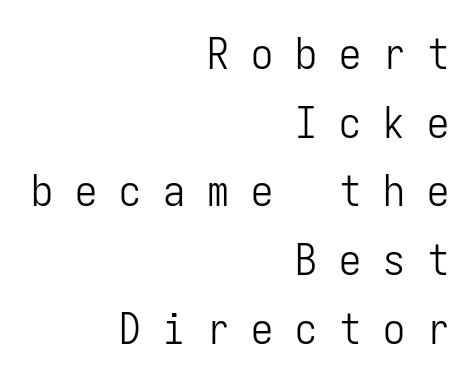
Q: Is the text bold? A: No.
Q: Is the text italic (slanted)? A: No, it is upright.
Q: Is the typeface a serif or a sans-serif typeface? A: Sans-serif.
Q: Is the text underlined? A: No.
Q: How is the paragraph aligned? A: Right-aligned.
Q: Is the spacing between letters normal or unusually wide? A: Unusually wide.
Q: Is the spacing between lines tight, normal or loose? A: Normal.
Q: Width (condensed, normal, or wide)? A: Condensed.
Q: Stroke contrast? A: Low.
Q: x-height? A: Medium.
Q: Monospaced? A: Yes.
